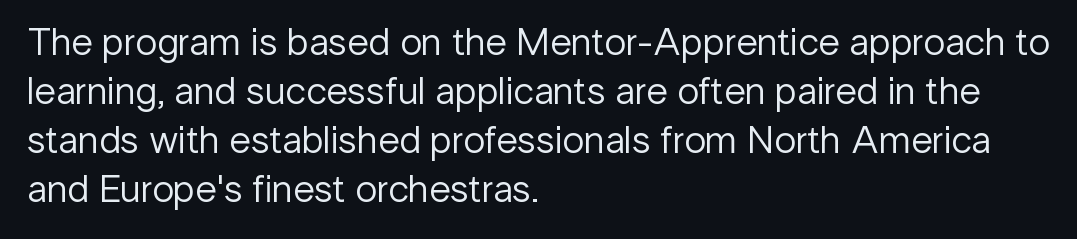
The image shows 39 px regular-weight sans-serif type, upright; set left-aligned, normal line spacing (1.26x), normal letter spacing, not underlined; low stroke contrast and a medium x-height.
